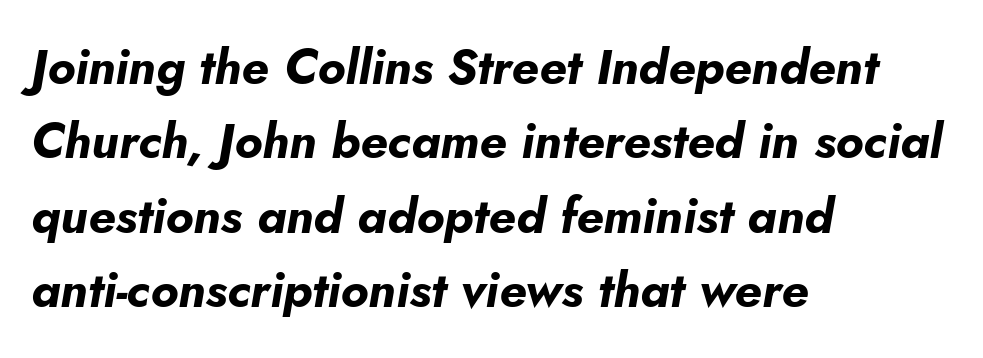
The typography opts for an oblique posture over an upright one. Check the space under the baseline: it is left empty. Proportional: the letters do not fall into vertical columns. Nobody touched the tracking dial on this one. The line-height multiplier appears to be the usual default.
